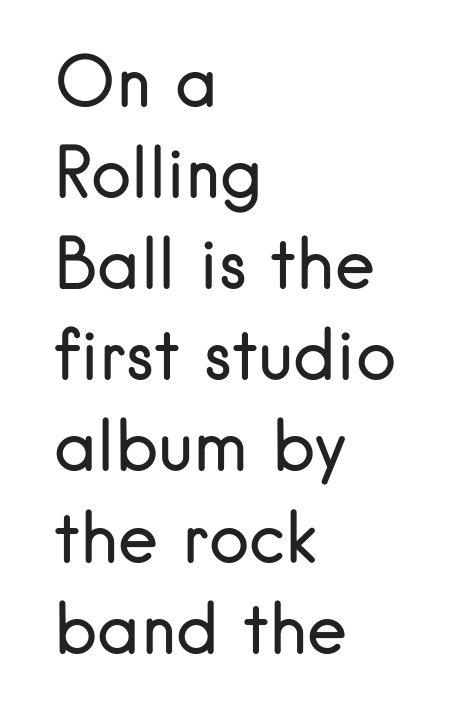
The image shows 68 px regular-weight sans-serif type, upright; set left-aligned, normal line spacing (1.34x), normal letter spacing, not underlined; low stroke contrast and a small x-height.
